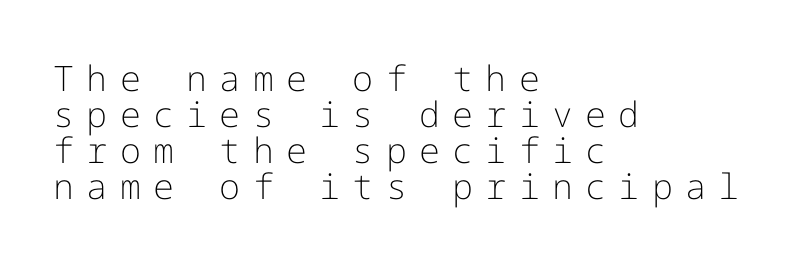
The image shows 35 px light sans-serif type, upright; set left-aligned, tight line spacing (1.03x), unusually wide letter spacing (+0.35 em), not underlined; low stroke contrast and a medium x-height.
